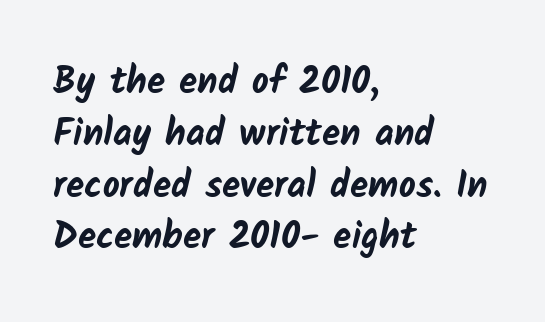
Q: Is the text bold? A: Yes.
Q: Is the typeface a serif or a sans-serif typeface? A: Sans-serif.
Q: Is the text underlined? A: No.
Q: How is the paragraph aligned? A: Left-aligned.
Q: Is the spacing between letters normal or unusually wide? A: Normal.
Q: Is the spacing between lines tight, normal or loose? A: Normal.
Q: Width (condensed, normal, or wide)? A: Normal.
Q: Stroke contrast? A: Low.
Q: x-height? A: Medium.
Q: Monospaced? A: No.
